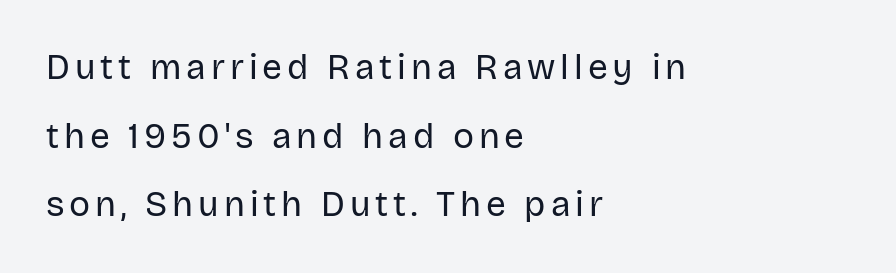
{"serif": "no", "italic": "no", "bold": "no", "weight": "regular", "width": "normal", "stroke_contrast": "low", "x_height": "large", "monospaced": "no", "underline": "no", "align": "left", "line_spacing": "loose", "line_spacing_ratio": 1.96, "glyph_px": 35}
